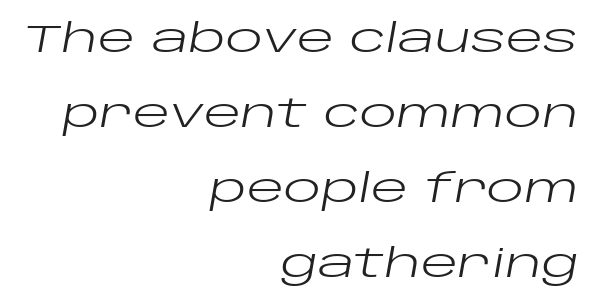
Q: Is the text bold? A: No.
Q: Is the text italic (slanted)? A: Yes, it leans right by about 10 degrees.
Q: Is the text underlined? A: No.
Q: How is the paragraph aligned? A: Right-aligned.
Q: Is the spacing between letters normal or unusually wide? A: Normal.
Q: Is the spacing between lines tight, normal or loose? A: Loose.
Q: Width (condensed, normal, or wide)? A: Wide.
Q: Stroke contrast? A: Low.
Q: x-height? A: Large.
Q: Monospaced? A: No.
